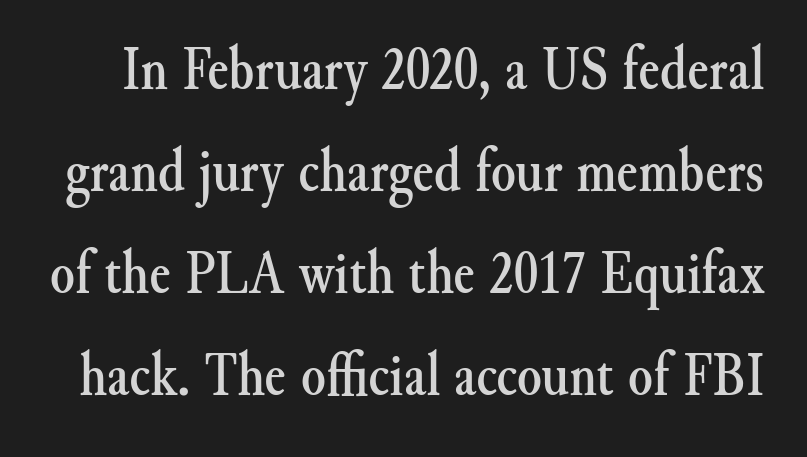
The letters advance in unequal steps, a hallmark of proportional type. Reading down the column, the eye jumps a familiar distance to each next line. The horizontal fit of the characters is conventional and even. The specimen omits any rule beneath the text block's lines.
